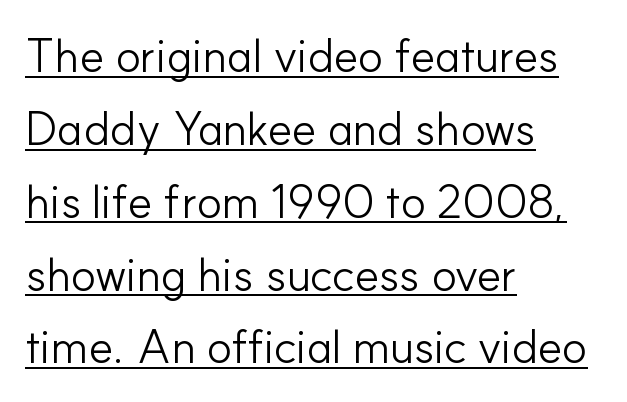
Q: Is the text bold? A: No.
Q: Is the text italic (slanted)? A: No, it is upright.
Q: Is the typeface a serif or a sans-serif typeface? A: Sans-serif.
Q: Is the text underlined? A: Yes.
Q: How is the paragraph aligned? A: Left-aligned.
Q: Is the spacing between letters normal or unusually wide? A: Normal.
Q: Is the spacing between lines tight, normal or loose? A: Normal.
Q: Width (condensed, normal, or wide)? A: Normal.
Q: Stroke contrast? A: Low.
Q: x-height? A: Small.
Q: Monospaced? A: No.
